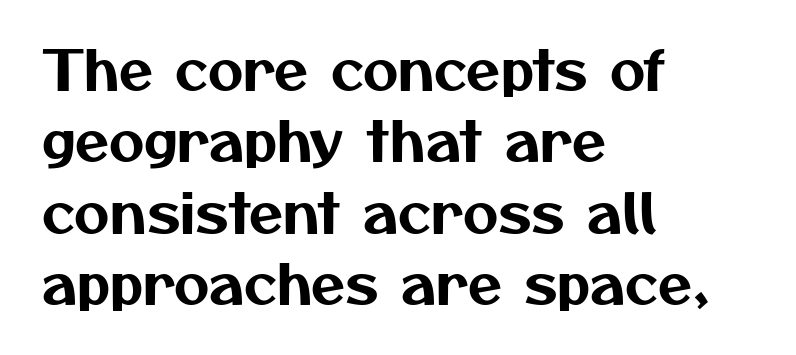
The image shows 55 px sans-serif type; set left-aligned, normal line spacing (1.3x), normal letter spacing, not underlined; medium stroke contrast and a medium x-height.
